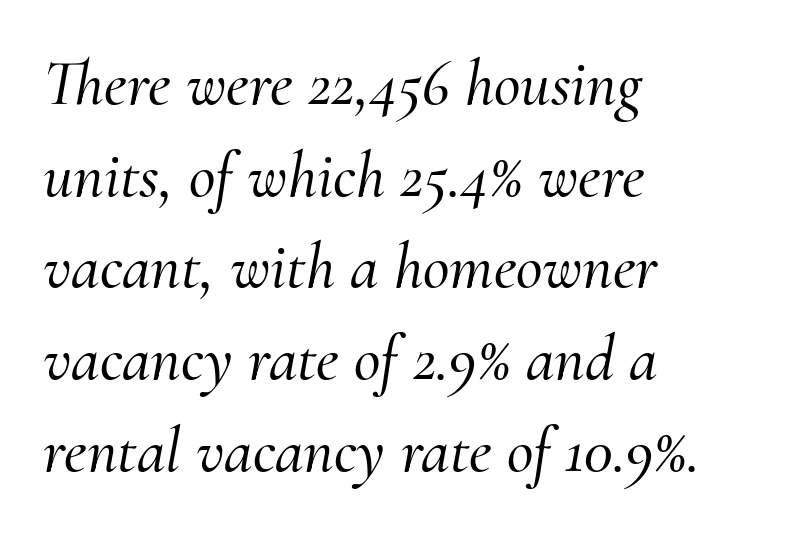
The line-height multiplier appears to be the usual default. The passage is arranged the way most books set body copy — flush left. Nobody drew a line under any word here. This rendering employs a face with finishing strokes, i.e., a serif.
